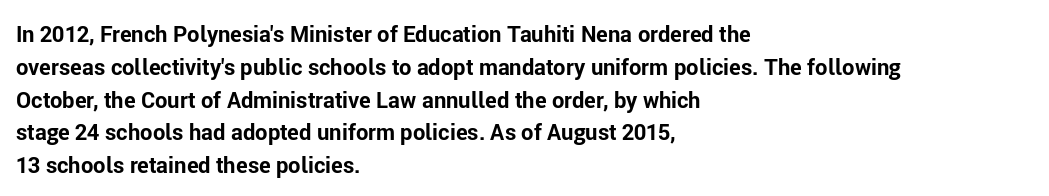
{"italic": "no", "bold": "yes", "underline": "no", "align": "left", "line_spacing": "normal", "line_spacing_ratio": 1.49, "letter_spacing": "normal", "letter_spacing_em": 0.0, "glyph_px": 22}
